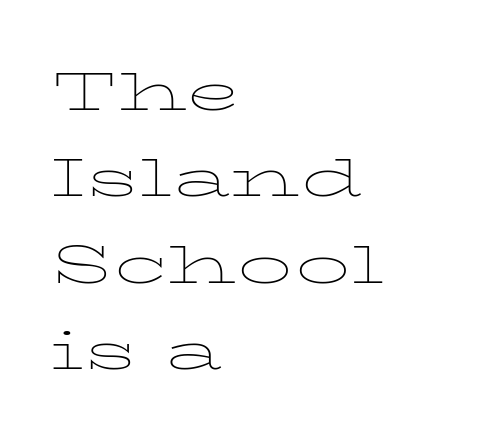
The cut favours lightness, reaching ordinary text weight at its darkest. Characters remain perfectly vertical along every line. The text block is weighted toward the left margin, trailing off unevenly rightward. Each letter keeps its own natural width here, so spacing adapts to shape.
